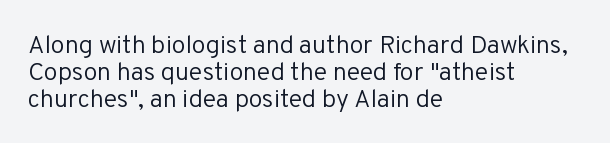
The image shows 25 px text type, upright; set left-aligned, tight line spacing (1.08x), normal letter spacing, not underlined.
